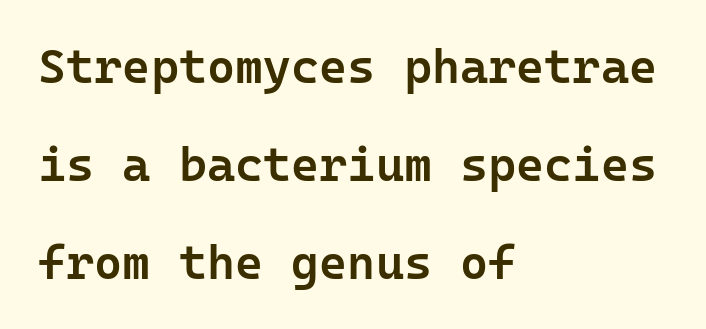
On the weight axis this lands at semibold, roughly 600. The words here are not underlined. The face used here is monospaced, like something from a code editor. Horizontal bands of white between lines are thick stripes.
